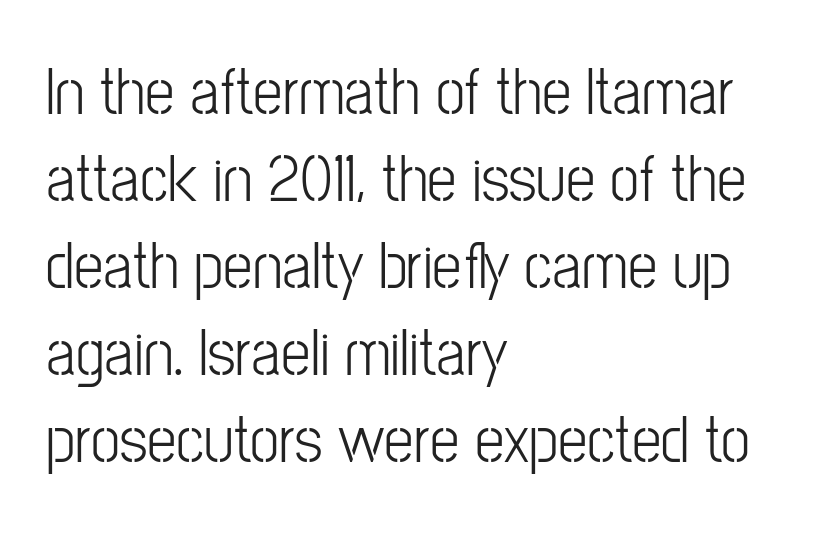
Q: Is the text bold? A: No.
Q: Is the text italic (slanted)? A: No, it is upright.
Q: Is the typeface a serif or a sans-serif typeface? A: Sans-serif.
Q: Is the text underlined? A: No.
Q: How is the paragraph aligned? A: Left-aligned.
Q: Is the spacing between letters normal or unusually wide? A: Normal.
Q: Is the spacing between lines tight, normal or loose? A: Normal.
Q: Width (condensed, normal, or wide)? A: Condensed.
Q: Stroke contrast? A: Low.
Q: x-height? A: Medium.
Q: Monospaced? A: No.
